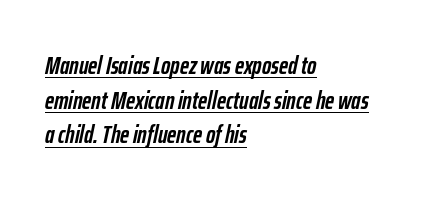
Q: Is the text bold? A: Yes.
Q: Is the text italic (slanted)? A: Yes, it leans right by about 12 degrees.
Q: Is the text underlined? A: Yes.
Q: How is the paragraph aligned? A: Left-aligned.
Q: Is the spacing between letters normal or unusually wide? A: Normal.
Q: Is the spacing between lines tight, normal or loose? A: Normal.
